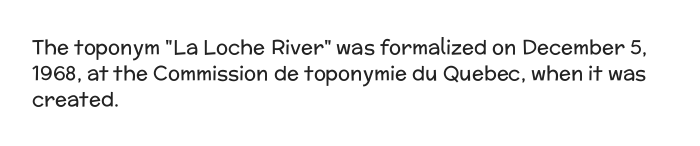
Interline gaps are of average width in this sample. Style check: upright. Tracking here is standard; glyphs follow each other at the usual distance. Stroke mass is kept to a normal reading level or below. Beneath every word, the page is bare. Leftover space on each line is placed entirely after the last word.
